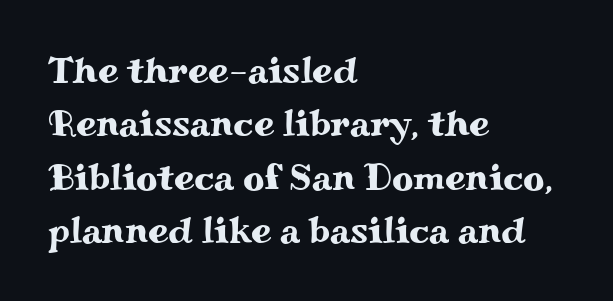
{"serif": "yes", "italic": "no", "width": "wide", "stroke_contrast": "medium", "x_height": "small", "monospaced": "no", "underline": "no", "align": "left", "line_spacing": "normal", "line_spacing_ratio": 1.44, "letter_spacing": "normal", "letter_spacing_em": 0.0, "glyph_px": 37}
